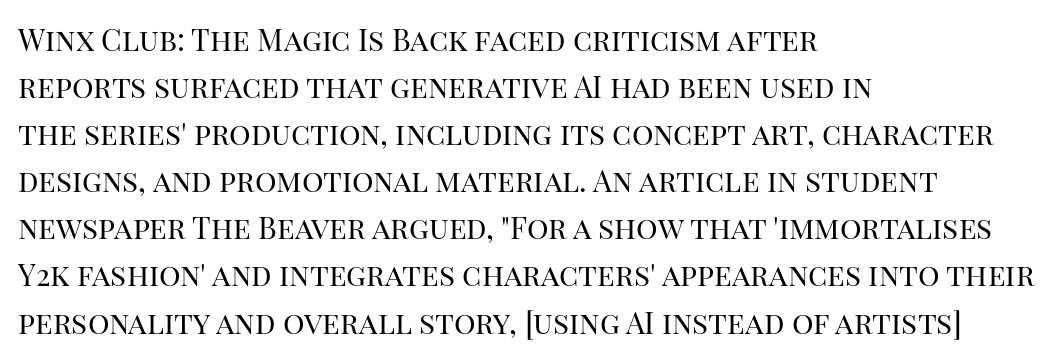
The image shows 30 px regular-weight serif type, upright; set left-aligned, normal line spacing (1.57x), normal letter spacing, not underlined; high stroke contrast and a large x-height.
